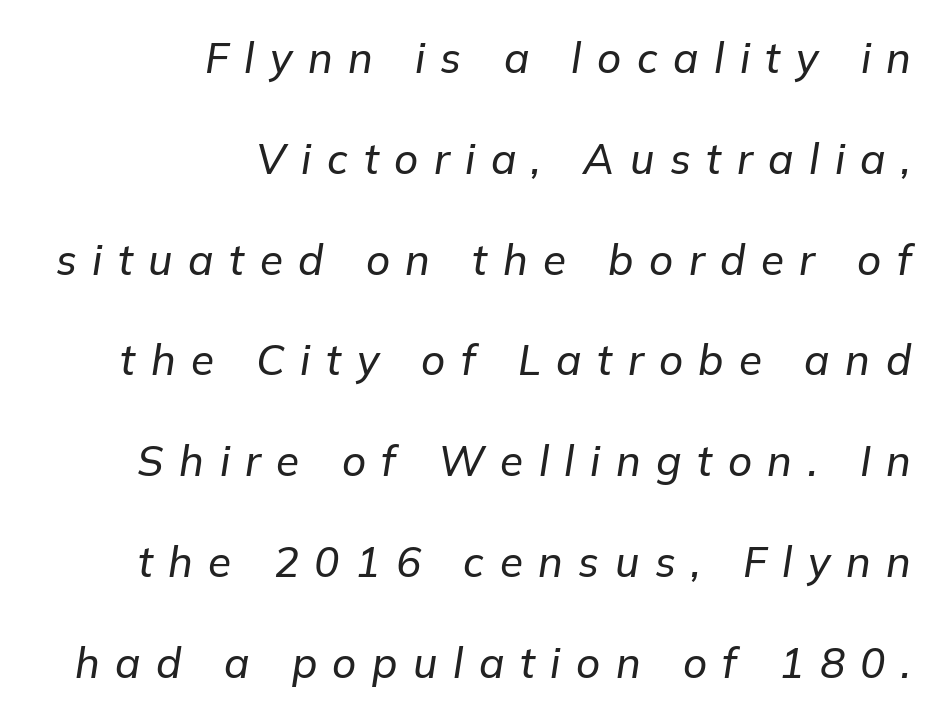
{"italic": "yes", "lean": "right", "slant_degrees": 9, "width": "normal", "stroke_contrast": "low", "x_height": "medium", "monospaced": "no", "underline": "no", "align": "right", "line_spacing": "loose", "line_spacing_ratio": 2.4, "letter_spacing": "wide", "letter_spacing_em": 0.37, "glyph_px": 42}
